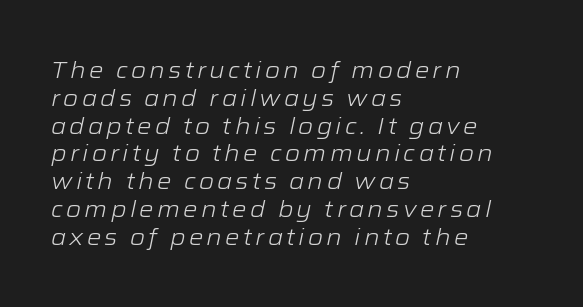
{"italic": "yes", "lean": "right", "slant_degrees": 12, "bold": "no", "underline": "no", "align": "left", "line_spacing_ratio": 1.21, "glyph_px": 23}
